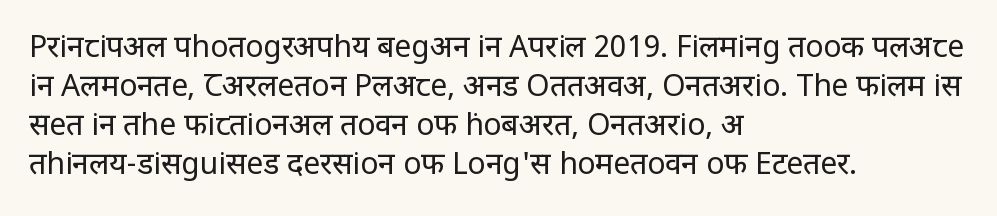
Q: Is the text bold? A: No.
Q: Is the text italic (slanted)? A: No, it is upright.
Q: Is the typeface a serif or a sans-serif typeface? A: Sans-serif.
Q: Is the text underlined? A: No.
Q: How is the paragraph aligned? A: Left-aligned.
Q: Is the spacing between letters normal or unusually wide? A: Normal.
Q: Is the spacing between lines tight, normal or loose? A: Normal.
Q: Width (condensed, normal, or wide)? A: Condensed.
Q: Stroke contrast? A: Low.
Q: x-height? A: Large.
Q: Monospaced? A: No.
